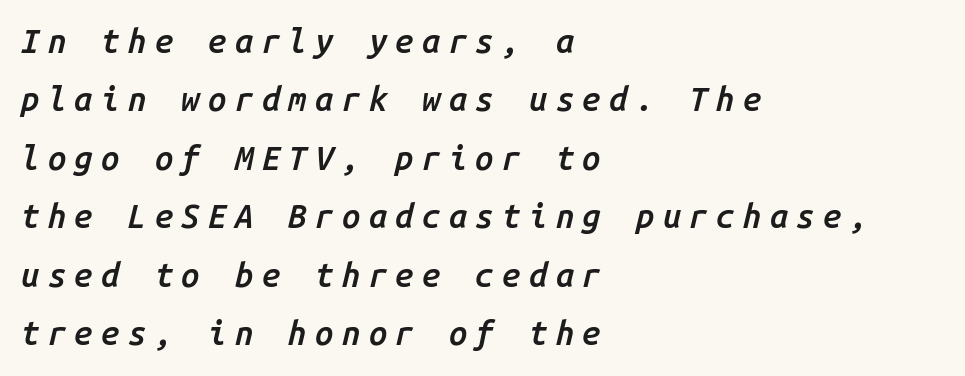
Q: Is the text bold? A: Semi-bold.
Q: Is the text italic (slanted)? A: Yes, it leans right by about 14 degrees.
Q: Is the text underlined? A: No.
Q: How is the paragraph aligned? A: Left-aligned.
Q: Is the spacing between letters normal or unusually wide? A: Unusually wide.
Q: Width (condensed, normal, or wide)? A: Normal.
Q: Stroke contrast? A: Low.
Q: x-height? A: Medium.
Q: Monospaced? A: Yes.
